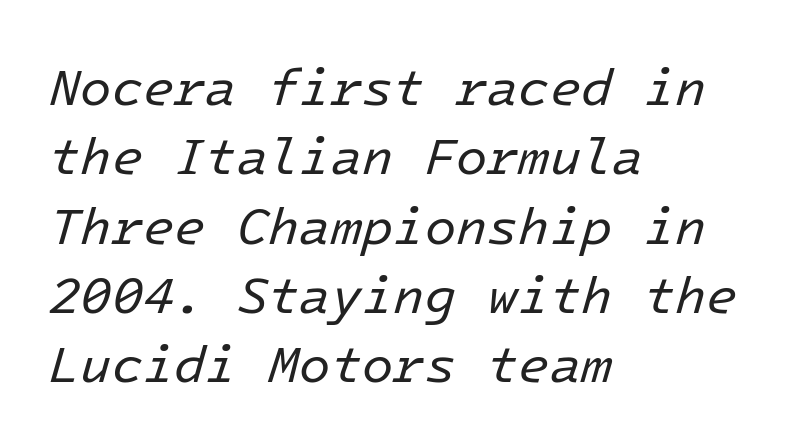
Rendered with sloped, italic letterforms. The horizontal fit of the characters is conventional and even. The lines are quadded left. Has an underline been added? It has not. Leading: standard.
